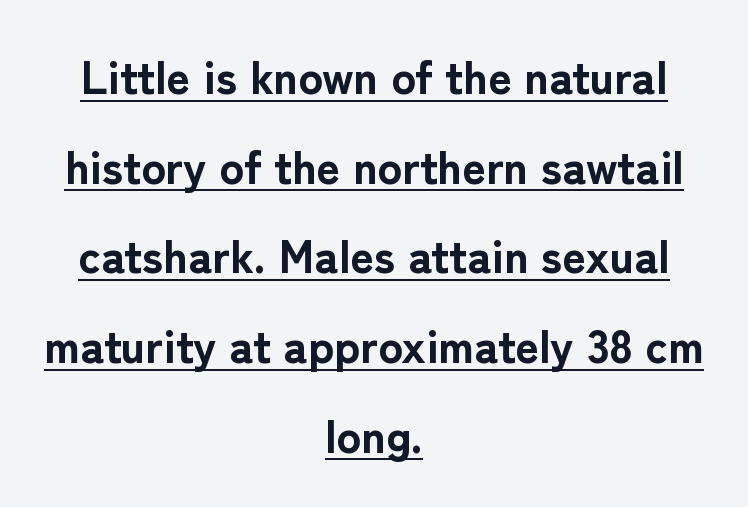
This rendering uses center alignment, leaving both contours irregular but symmetric. Plenty of ink on the page — the face is bold. The face used here is proportionally spaced, like ordinary book or web type. A continuous stroke trails under the words, as in a hyperlink. Note: no serifs on the glyphs. This rendering leaves character spacing at its baseline value.
